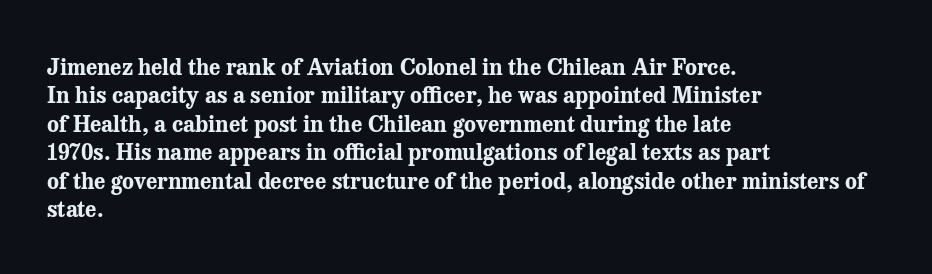
The image shows 22 px bold type, upright; set left-aligned, normal line spacing (1.29x), normal letter spacing, not underlined.
